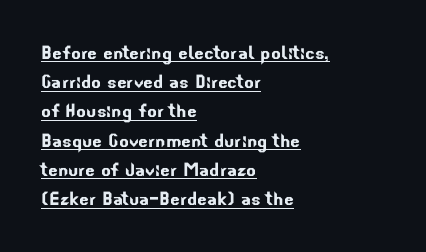
{"underline": "yes", "align": "left", "line_spacing": "normal", "line_spacing_ratio": 1.27, "letter_spacing": "normal", "letter_spacing_em": 0.0, "glyph_px": 23}
